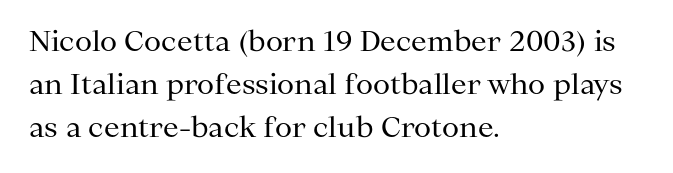
{"serif": "yes", "italic": "no", "bold": "no", "weight": "regular", "width": "normal", "stroke_contrast": "medium", "x_height": "medium", "monospaced": "no", "underline": "no", "align": "left", "line_spacing": "normal", "line_spacing_ratio": 1.53, "letter_spacing": "normal", "letter_spacing_em": 0.0, "glyph_px": 28}
